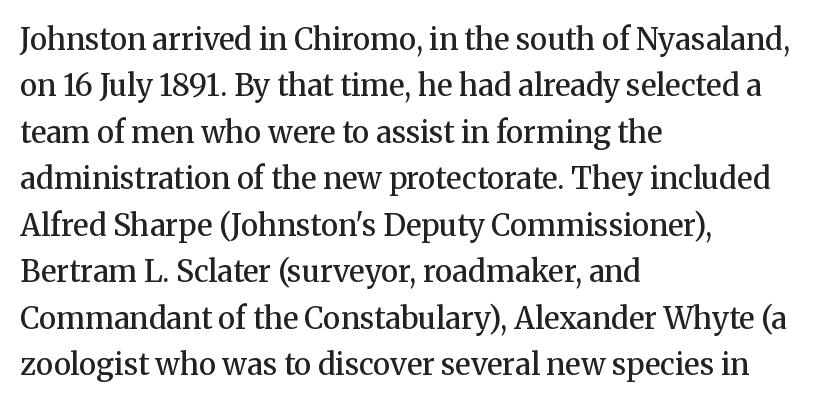
Q: Is the text bold? A: Semi-bold.
Q: Is the text italic (slanted)? A: No, it is upright.
Q: Is the typeface a serif or a sans-serif typeface? A: Serif.
Q: Is the text underlined? A: No.
Q: How is the paragraph aligned? A: Left-aligned.
Q: Is the spacing between letters normal or unusually wide? A: Normal.
Q: Is the spacing between lines tight, normal or loose? A: Normal.
Q: Width (condensed, normal, or wide)? A: Normal.
Q: Stroke contrast? A: Medium.
Q: x-height? A: Medium.
Q: Monospaced? A: No.
